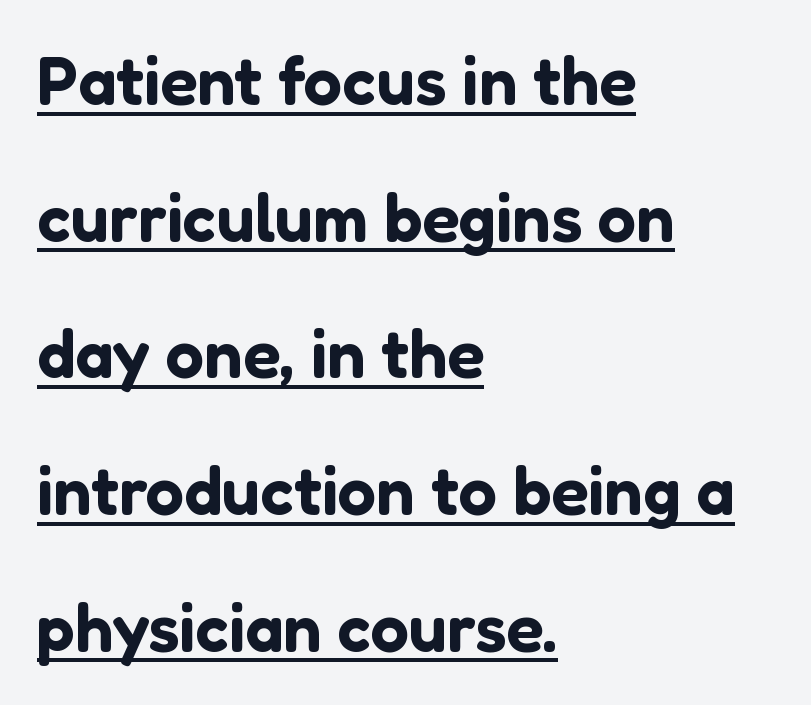
{"serif": "no", "italic": "no", "width": "normal", "stroke_contrast": "low", "x_height": "medium", "monospaced": "no", "underline": "yes", "align": "left", "line_spacing": "loose", "line_spacing_ratio": 2.01, "letter_spacing": "normal", "letter_spacing_em": 0.0, "glyph_px": 68}
